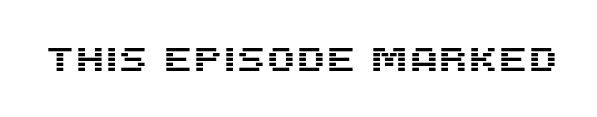
The image shows 34 px sans-serif type, upright; set normal letter spacing, not underlined; medium stroke contrast and a large x-height.
